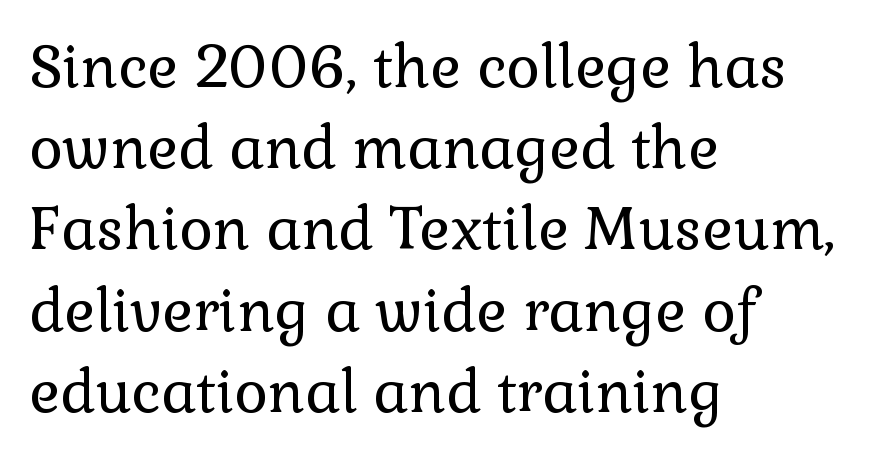
Q: Is the text bold? A: No.
Q: Is the text italic (slanted)? A: No, it is upright.
Q: Is the typeface a serif or a sans-serif typeface? A: Serif.
Q: Is the text underlined? A: No.
Q: How is the paragraph aligned? A: Left-aligned.
Q: Is the spacing between letters normal or unusually wide? A: Normal.
Q: Is the spacing between lines tight, normal or loose? A: Normal.
Q: Width (condensed, normal, or wide)? A: Normal.
Q: Stroke contrast? A: Low.
Q: x-height? A: Medium.
Q: Monospaced? A: No.
